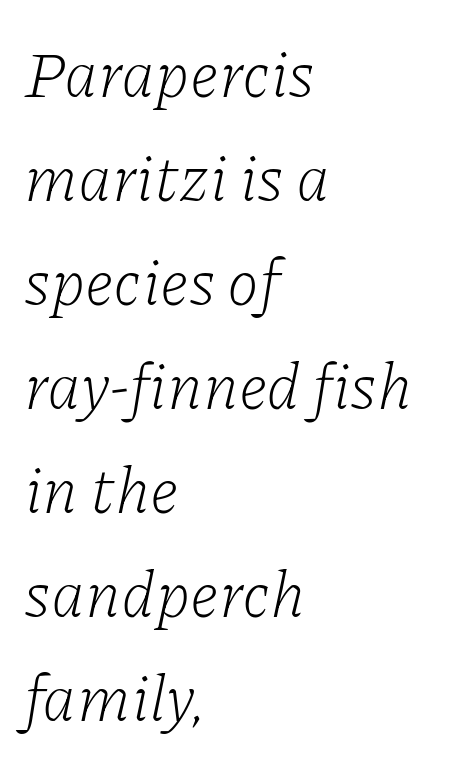
Q: Is the text bold? A: No.
Q: Is the text italic (slanted)? A: Yes, it leans right by about 11 degrees.
Q: Is the typeface a serif or a sans-serif typeface? A: Serif.
Q: Is the text underlined? A: No.
Q: How is the paragraph aligned? A: Left-aligned.
Q: Is the spacing between letters normal or unusually wide? A: Normal.
Q: Is the spacing between lines tight, normal or loose? A: Normal.
Q: Width (condensed, normal, or wide)? A: Normal.
Q: Stroke contrast? A: Low.
Q: x-height? A: Medium.
Q: Monospaced? A: No.
